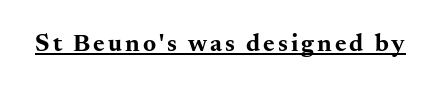
{"italic": "no", "bold": "yes", "underline": "yes", "glyph_px": 25}
